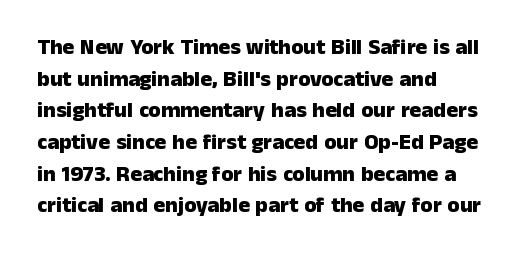
Q: Is the text bold? A: Yes.
Q: Is the text italic (slanted)? A: No, it is upright.
Q: Is the text underlined? A: No.
Q: How is the paragraph aligned? A: Left-aligned.
Q: Is the spacing between letters normal or unusually wide? A: Normal.
Q: Is the spacing between lines tight, normal or loose? A: Normal.
